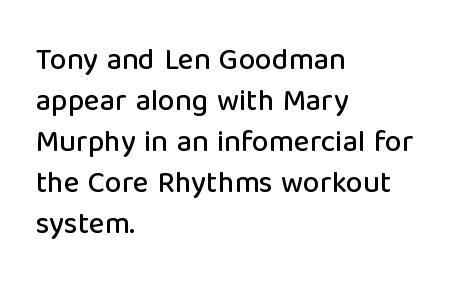
Q: Is the text italic (slanted)? A: No, it is upright.
Q: Is the typeface a serif or a sans-serif typeface? A: Sans-serif.
Q: Is the text underlined? A: No.
Q: How is the paragraph aligned? A: Left-aligned.
Q: Is the spacing between letters normal or unusually wide? A: Normal.
Q: Is the spacing between lines tight, normal or loose? A: Normal.
Q: Width (condensed, normal, or wide)? A: Normal.
Q: Stroke contrast? A: Low.
Q: x-height? A: Medium.
Q: Monospaced? A: No.
